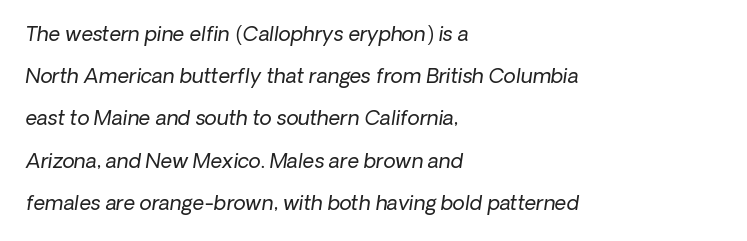
Q: Is the text bold? A: No.
Q: Is the text italic (slanted)? A: Yes, it leans right by about 8 degrees.
Q: Is the text underlined? A: No.
Q: How is the paragraph aligned? A: Left-aligned.
Q: Is the spacing between letters normal or unusually wide? A: Normal.
Q: Is the spacing between lines tight, normal or loose? A: Loose.
